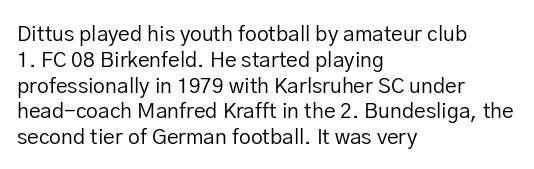
Visually the block forms a straight wall on the left and a jagged coastline on the right. This sample uses plain, unmodified letter spacing. The face looks like a standard text weight, possibly lighter. Check under the words: just untouched page. Does the lettering tilt? It doesn't — this is upright.
